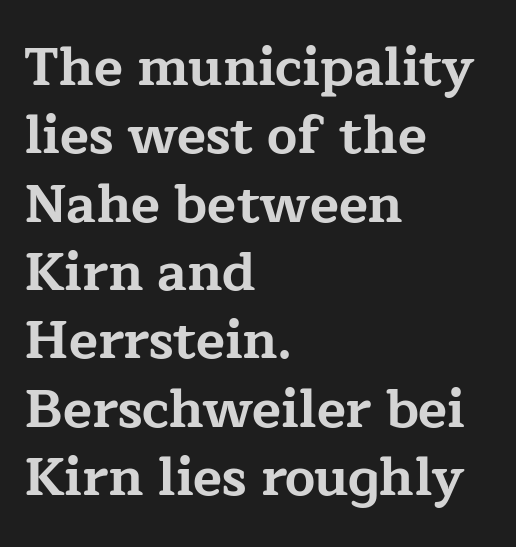
The image shows 53 px bold, wide serif type, upright; set left-aligned, normal line spacing (1.29x), normal letter spacing, not underlined; low stroke contrast and a medium x-height.
